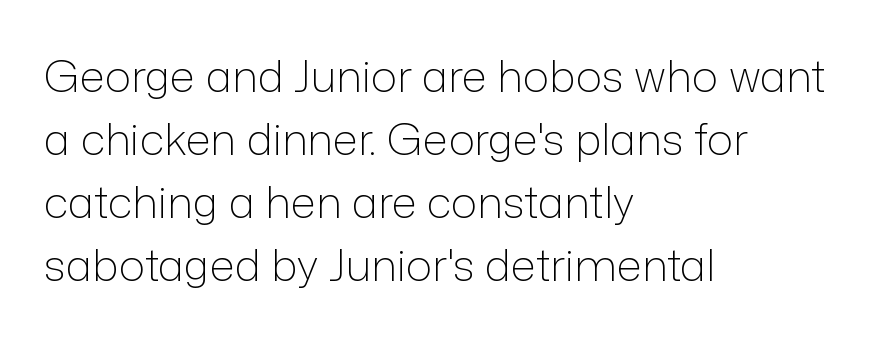
The letters advance in unequal steps, a hallmark of proportional type. The zone under the glyphs is completely vacant. The space between consecutive lines is moderate. The letters sit at their default tracking, neither squeezed nor spread. One-word summary of the alignment: left.
